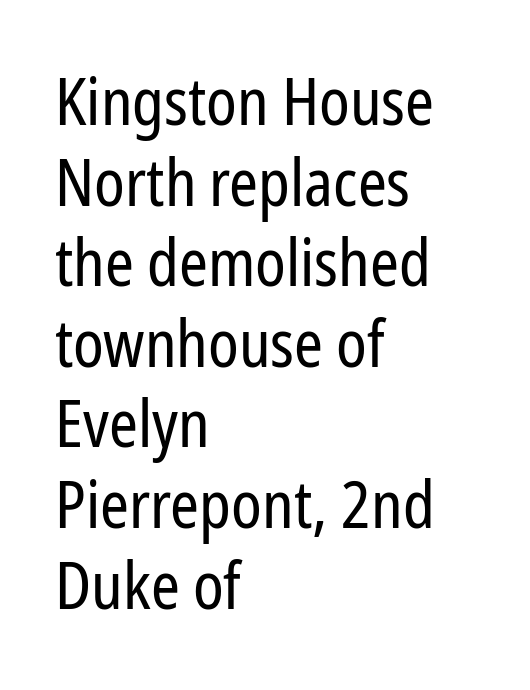
{"serif": "no", "italic": "no", "bold": "no", "weight": "regular", "width": "condensed", "stroke_contrast": "low", "x_height": "medium", "monospaced": "no", "underline": "no", "align": "left", "line_spacing_ratio": 1.24, "letter_spacing": "normal", "letter_spacing_em": 0.0, "glyph_px": 65}
